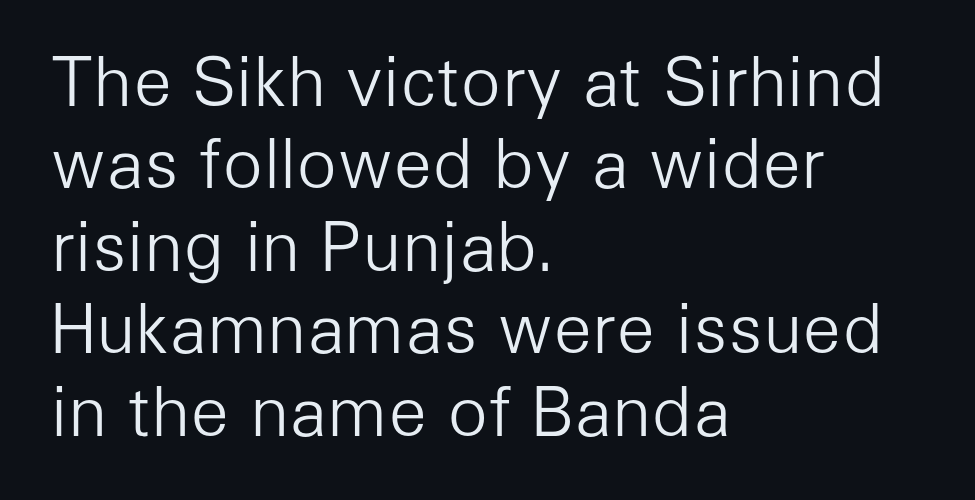
Teacher's note: observe the even left margin — that is flush-left alignment. Is this a fixed-width face? No — the glyphs have proportional, varying widths. Stems and bowls with no extra thickness — not bold. Each row of text sits above clean, open space.
